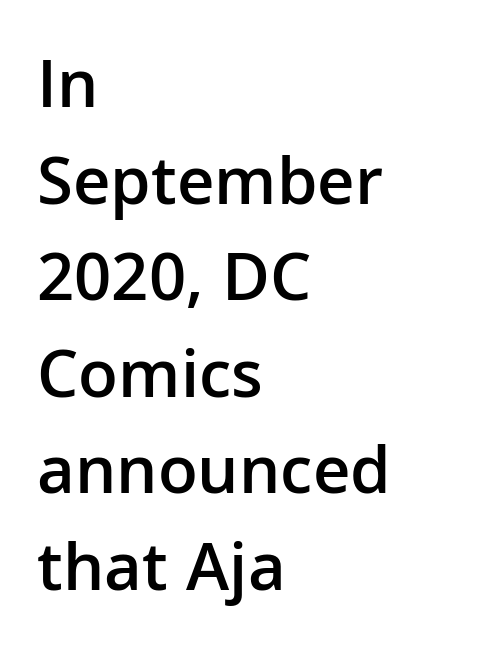
{"serif": "no", "italic": "no", "bold": "semi", "weight": "semibold", "width": "normal", "stroke_contrast": "low", "x_height": "medium", "monospaced": "no", "underline": "no", "align": "left", "line_spacing": "normal", "line_spacing_ratio": 1.38, "letter_spacing": "normal", "letter_spacing_em": 0.0, "glyph_px": 70}
